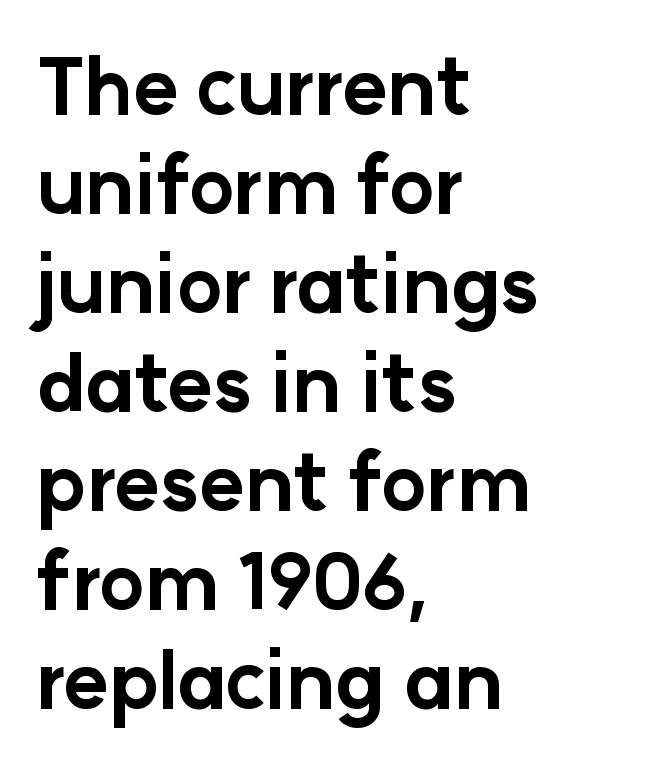
The space beneath each line is pristine and unruled. The face used here is proportionally spaced, like ordinary book or web type. Layout note: lines flush left. The sample has been set heavy, in full bold. The typeface chosen for these lines omits serifs. Leading matches the norm, producing a regular column.
